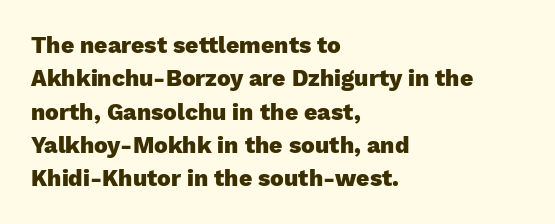
Q: Is the text bold? A: Yes.
Q: Is the text italic (slanted)? A: No, it is upright.
Q: Is the text underlined? A: No.
Q: How is the paragraph aligned? A: Left-aligned.
Q: Is the spacing between letters normal or unusually wide? A: Normal.
Q: Is the spacing between lines tight, normal or loose? A: Normal.
